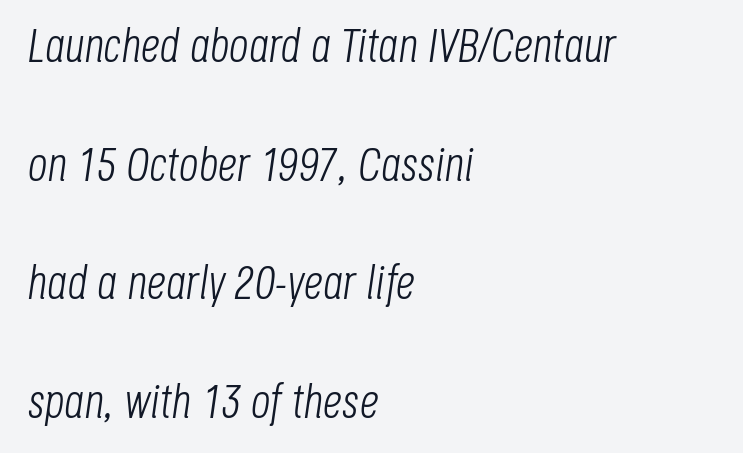
Q: Is the text bold? A: No.
Q: Is the text italic (slanted)? A: Yes, it leans right by about 8 degrees.
Q: Is the text underlined? A: No.
Q: How is the paragraph aligned? A: Left-aligned.
Q: Is the spacing between letters normal or unusually wide? A: Normal.
Q: Is the spacing between lines tight, normal or loose? A: Loose.
Q: Width (condensed, normal, or wide)? A: Condensed.
Q: Stroke contrast? A: Low.
Q: x-height? A: Large.
Q: Monospaced? A: No.
